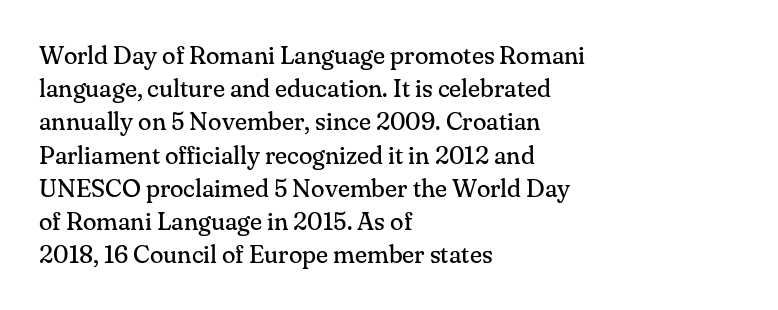
{"italic": "no", "bold": "no", "underline": "no", "align": "left", "line_spacing": "normal", "line_spacing_ratio": 1.33, "letter_spacing": "normal", "letter_spacing_em": 0.0, "glyph_px": 25}
